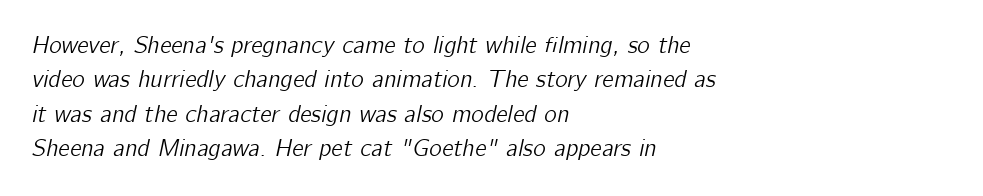
Quick note: underline off. These lines are set flush left with a ragged right edge. Here the glyphs are tracked normally, forming tight word shapes. Looking at the ascenders, they clearly lean. Evenly set lines give the paragraph a standard silhouette.
